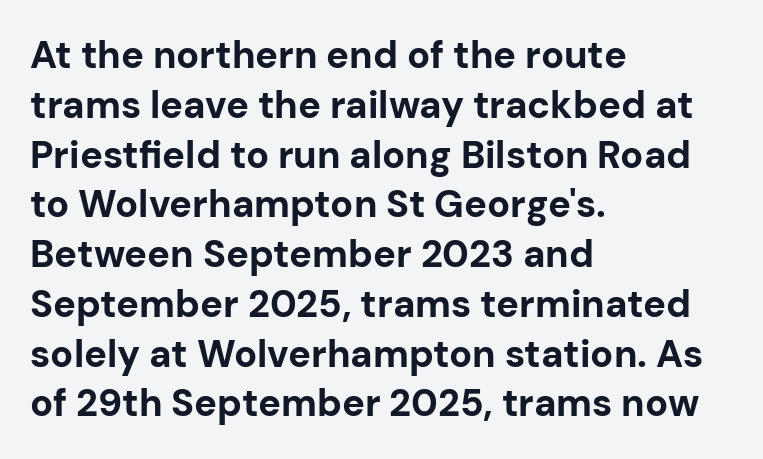
{"serif": "no", "italic": "no", "bold": "yes", "weight": "bold", "width": "normal", "stroke_contrast": "low", "x_height": "medium", "monospaced": "no", "underline": "no", "align": "left", "line_spacing": "normal", "line_spacing_ratio": 1.31, "letter_spacing": "normal", "letter_spacing_em": 0.0, "glyph_px": 38}
